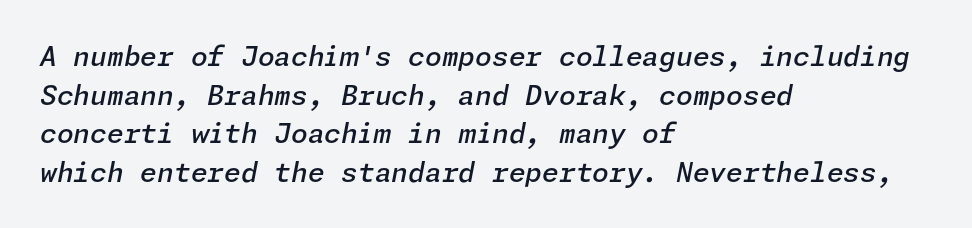
The image shows 27 px text type, italic (leaning right); set left-aligned, normal line spacing (1.43x), normal letter spacing, not underlined.
